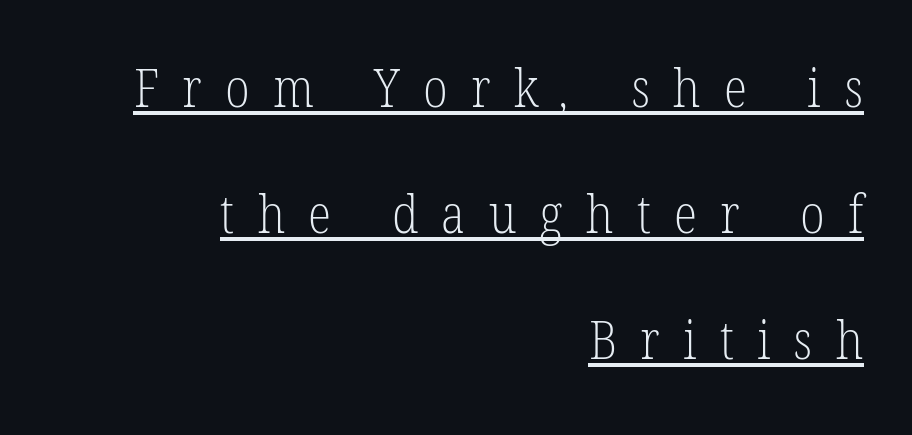
{"serif": "yes", "bold": "no", "weight": "light", "width": "condensed", "stroke_contrast": "low", "x_height": "medium", "monospaced": "no", "underline": "yes", "align": "right", "line_spacing": "loose", "line_spacing_ratio": 2.33, "letter_spacing": "wide", "letter_spacing_em": 0.43, "glyph_px": 54}
